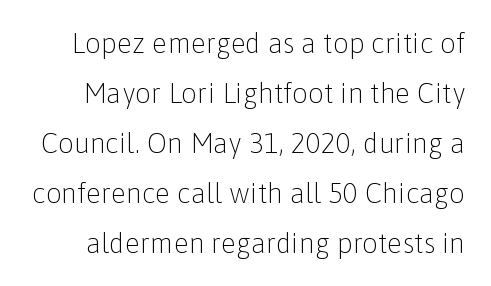
Q: Is the text bold? A: No.
Q: Is the text italic (slanted)? A: No, it is upright.
Q: Is the typeface a serif or a sans-serif typeface? A: Sans-serif.
Q: Is the text underlined? A: No.
Q: Is the spacing between letters normal or unusually wide? A: Normal.
Q: Width (condensed, normal, or wide)? A: Normal.
Q: Stroke contrast? A: Low.
Q: x-height? A: Medium.
Q: Monospaced? A: No.
